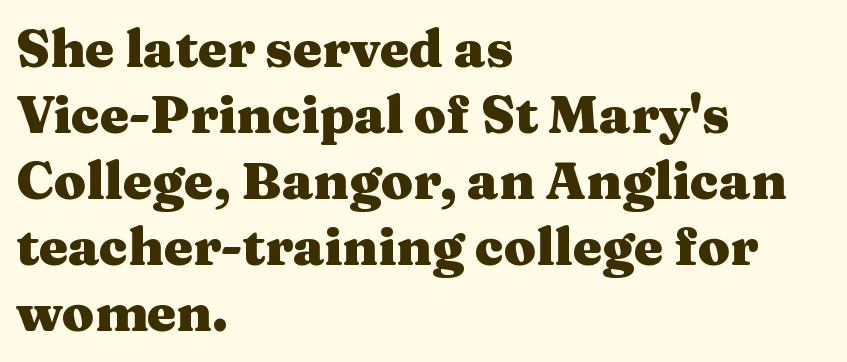
{"serif": "yes", "italic": "no", "bold": "yes", "weight": "heavy", "width": "wide", "stroke_contrast": "medium", "x_height": "medium", "monospaced": "no", "underline": "no", "align": "left", "line_spacing": "normal", "line_spacing_ratio": 1.27, "letter_spacing": "normal", "letter_spacing_em": 0.0, "glyph_px": 52}
